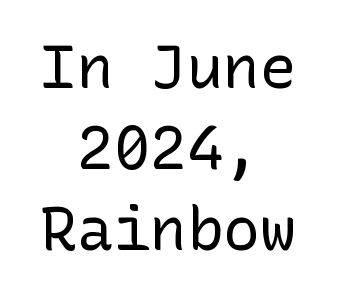
Q: Is the text bold? A: No.
Q: Is the text italic (slanted)? A: No, it is upright.
Q: Is the typeface a serif or a sans-serif typeface? A: Sans-serif.
Q: Is the text underlined? A: No.
Q: How is the paragraph aligned? A: Centered.
Q: Is the spacing between letters normal or unusually wide? A: Normal.
Q: Is the spacing between lines tight, normal or loose? A: Normal.
Q: Width (condensed, normal, or wide)? A: Normal.
Q: Stroke contrast? A: Low.
Q: x-height? A: Medium.
